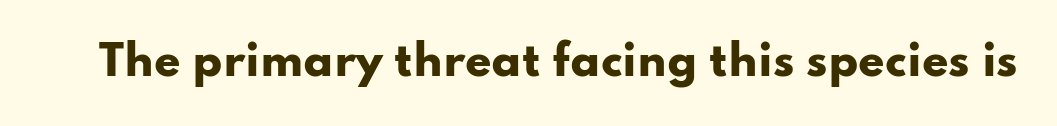
Q: Is the text bold? A: Yes.
Q: Is the text italic (slanted)? A: No, it is upright.
Q: Is the typeface a serif or a sans-serif typeface? A: Sans-serif.
Q: Is the text underlined? A: No.
Q: Is the spacing between letters normal or unusually wide? A: Normal.
Q: Width (condensed, normal, or wide)? A: Wide.
Q: Stroke contrast? A: Low.
Q: x-height? A: Small.
Q: Monospaced? A: No.
